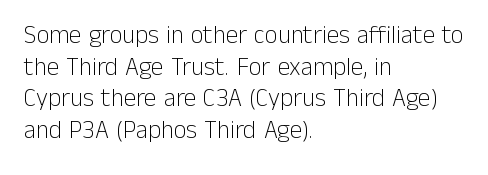
Q: Is the text bold? A: No.
Q: Is the text italic (slanted)? A: No, it is upright.
Q: Is the text underlined? A: No.
Q: How is the paragraph aligned? A: Left-aligned.
Q: Is the spacing between letters normal or unusually wide? A: Normal.
Q: Is the spacing between lines tight, normal or loose? A: Normal.
